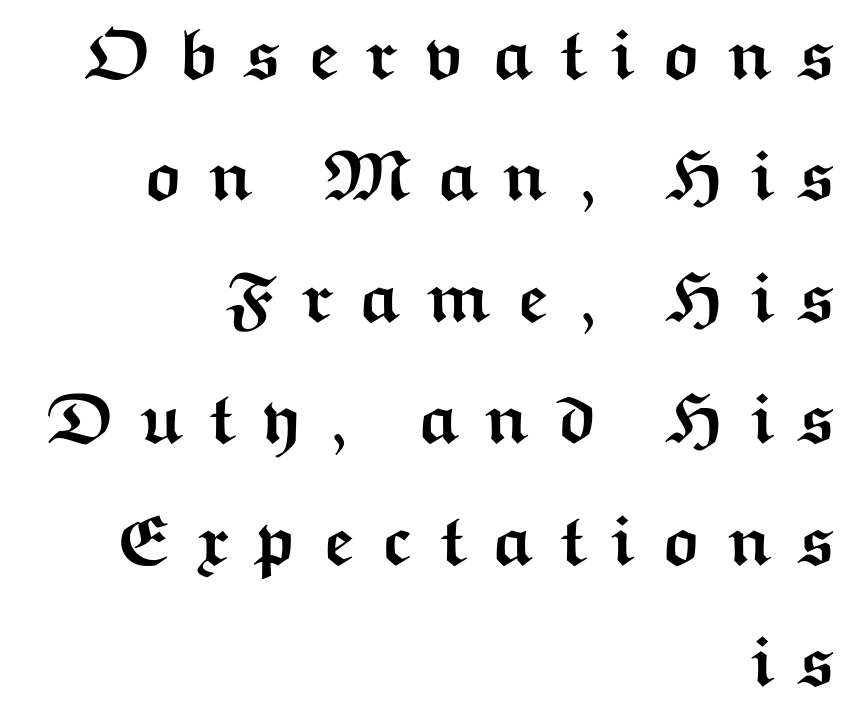
Q: Is the text bold? A: Yes.
Q: Is the text italic (slanted)? A: No, it is upright.
Q: Is the typeface a serif or a sans-serif typeface? A: Sans-serif.
Q: Is the text underlined? A: No.
Q: How is the paragraph aligned? A: Right-aligned.
Q: Is the spacing between letters normal or unusually wide? A: Unusually wide.
Q: Width (condensed, normal, or wide)? A: Wide.
Q: Stroke contrast? A: Medium.
Q: x-height? A: Medium.
Q: Monospaced? A: No.
